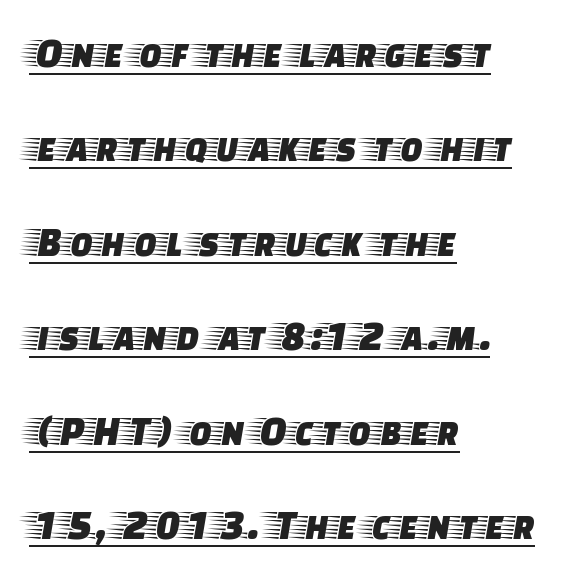
The image shows 42 px wide serif type; set left-aligned, loose line spacing (2.25x), normal letter spacing, underlined; low stroke contrast and a large x-height.
